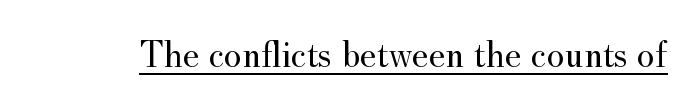
Do the characters align in a grid? No, the font is proportional. Each word holds together tightly as a unit, with standard inter-letter gaps. Examine the stroke ends and you'll spot serifs. The type sits square on the baseline with zero lean. Weight: regular or lighter.
